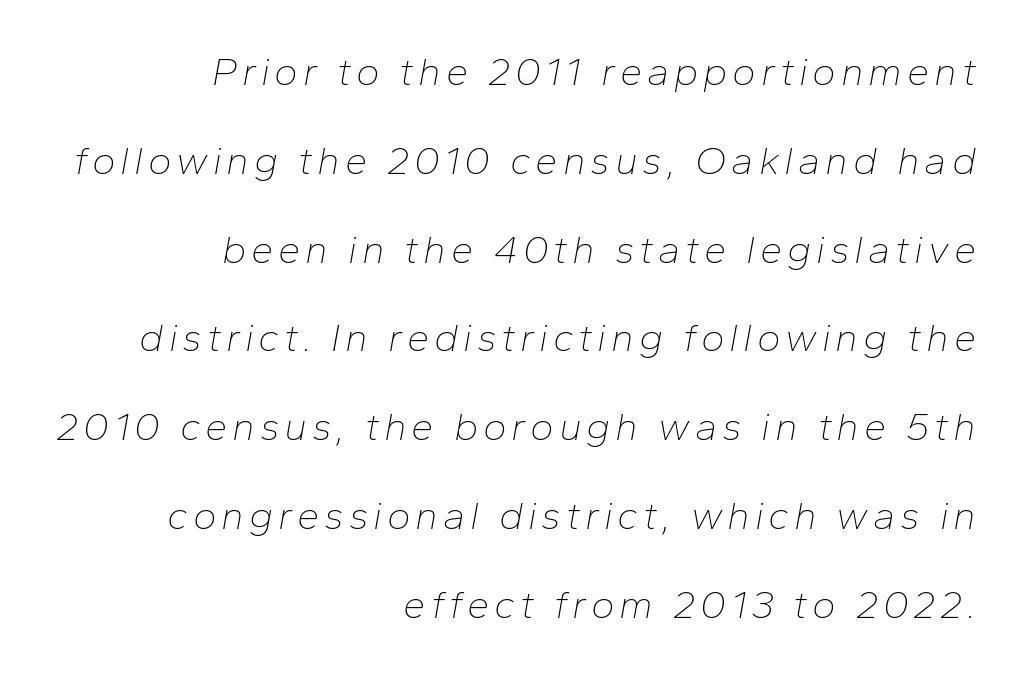
The image shows 40 px thin type, italic (leaning right); set right-aligned, loose line spacing (2.22x), not underlined; low stroke contrast and a medium x-height.
